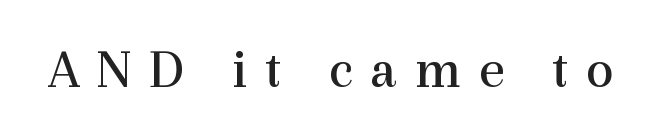
Only glyphs here, with clear space below each row. The weight tops out at a normal text grade. Each letter keeps its own natural width here, so spacing adapts to shape. Italic? Not at all — the glyphs are vertical. These lines are composed in type with serifs.
